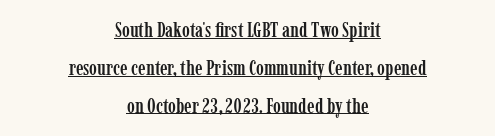
{"italic": "no", "underline": "yes", "align": "center", "line_spacing_ratio": 1.8, "letter_spacing": "normal", "letter_spacing_em": 0.0, "glyph_px": 21}
